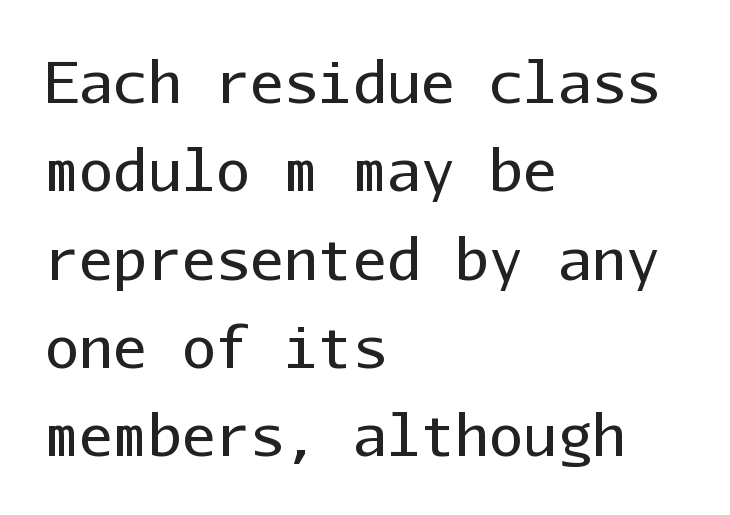
All the whitespace from short lines collects on the right. Is this a sans? Yes — the strokes have no serifs. The area under the type is left untouched. The passage shown has conventional tracking throughout. Each stroke keeps to a modest, everyday thickness or less.
